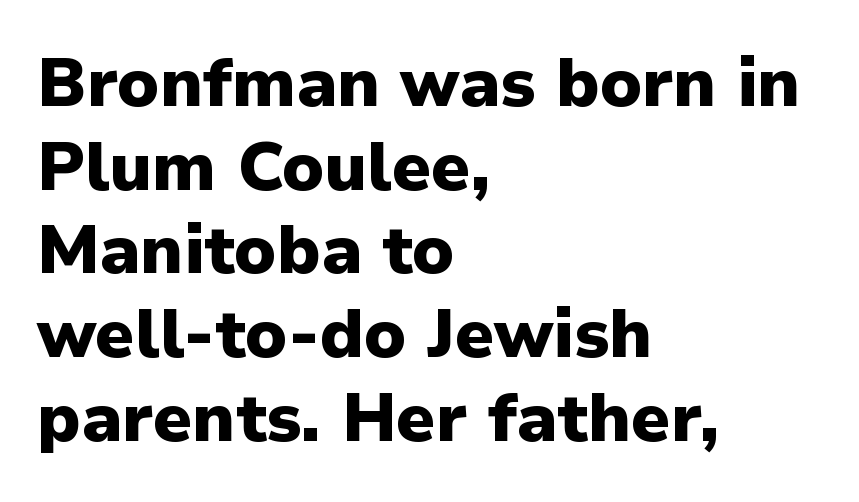
Q: Is the text bold? A: Yes.
Q: Is the text italic (slanted)? A: No, it is upright.
Q: Is the typeface a serif or a sans-serif typeface? A: Sans-serif.
Q: Is the text underlined? A: No.
Q: How is the paragraph aligned? A: Left-aligned.
Q: Is the spacing between letters normal or unusually wide? A: Normal.
Q: Width (condensed, normal, or wide)? A: Normal.
Q: Stroke contrast? A: Low.
Q: x-height? A: Medium.
Q: Monospaced? A: No.
